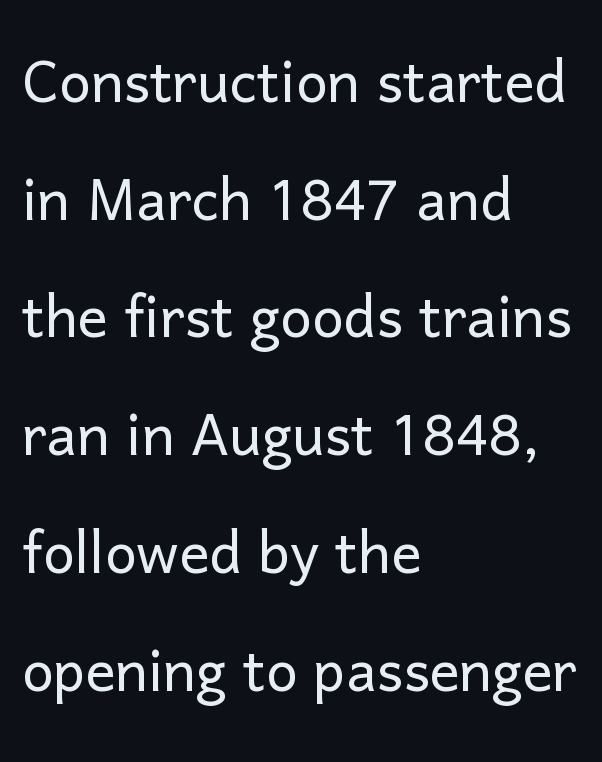
{"serif": "no", "italic": "no", "bold": "no", "weight": "light", "width": "normal", "stroke_contrast": "low", "x_height": "medium", "monospaced": "no", "underline": "no", "align": "left", "line_spacing": "normal", "line_spacing_ratio": 1.57, "letter_spacing": "normal", "letter_spacing_em": 0.0, "glyph_px": 75}
